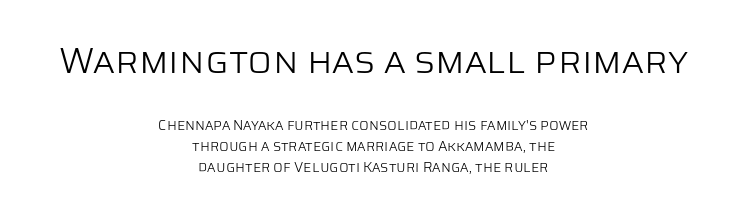
The image shows 36 px light sans-serif type, upright; set centered, normal line spacing (1.49x), normal letter spacing, not underlined; the first (top) block is 2.57x larger; low stroke contrast and a large x-height.
